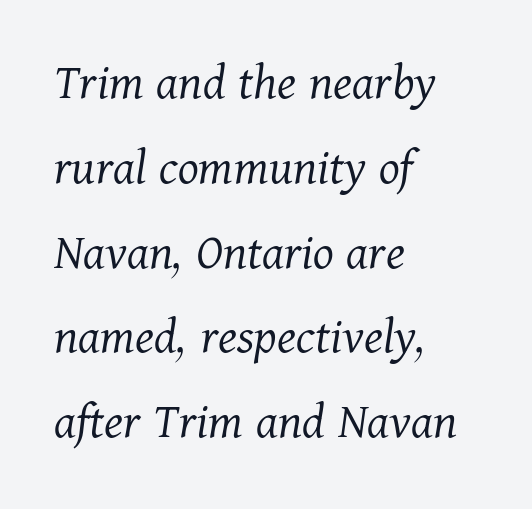
No extra tracking has been applied to these lines. In terms of posture, this sample is oblique. Line spacing here is normal. Unlike a clean sans, this face finishes its strokes with serifs.
